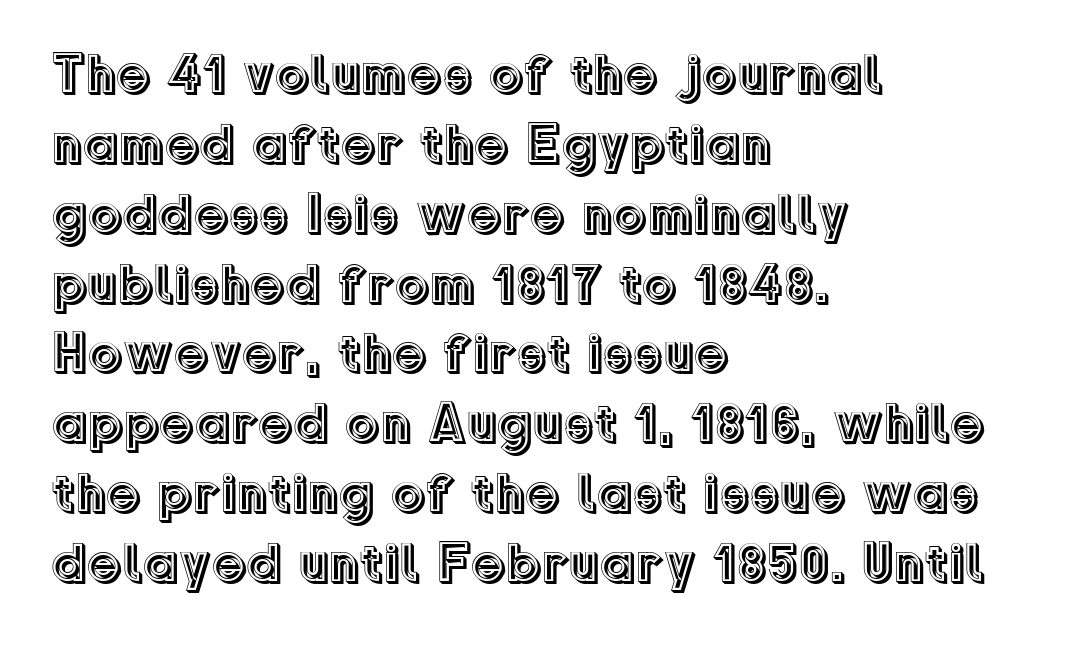
Interline gaps are of average width in this sample. Think of a printed novel: that variable character pitch is what you see here. Lines of text with bare space underneath. Caption: standard tracking, unaltered.
